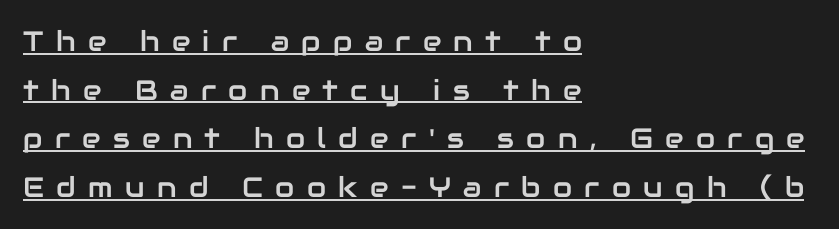
These lines were composed using upright roman letters. The face used here is a sans, in the tradition of grotesques and geometrics. Is this a fixed-width face? No — the glyphs have proportional, varying widths. Caption: multi-line text, flush left, ragged right. Underline: present. Is the letter spacing exaggerated? Yes — the characters are pushed far apart.
